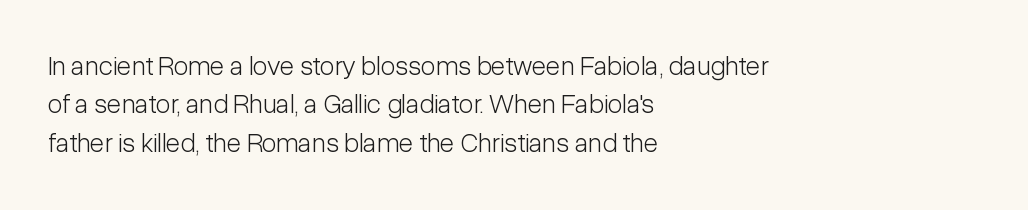
The image shows 27 px text type, upright; set left-aligned, normal line spacing (1.42x), normal letter spacing, not underlined.
